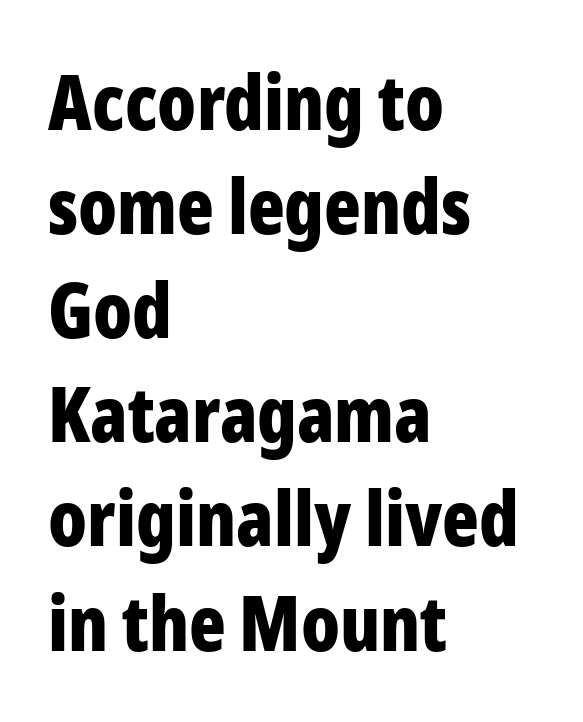
The image shows 76 px bold, condensed sans-serif type, upright; set left-aligned, normal line spacing (1.37x), normal letter spacing, not underlined; low stroke contrast and a medium x-height.
